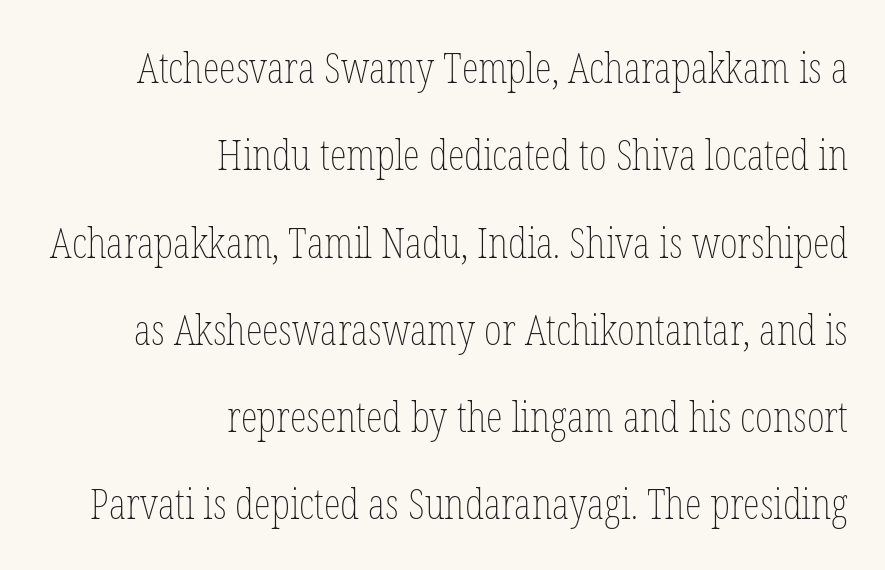
The image shows 43 px thin, condensed type, upright; set right-aligned, loose line spacing (2.03x), normal letter spacing, not underlined; low stroke contrast and a medium x-height.
